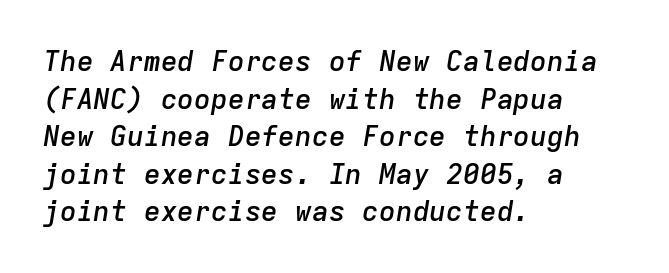
Layout note: lines flush left. Unmarked baselines from the first word to the last. Quick note: interline space is typical. Moderately thickened strokes mark this as semibold type.
